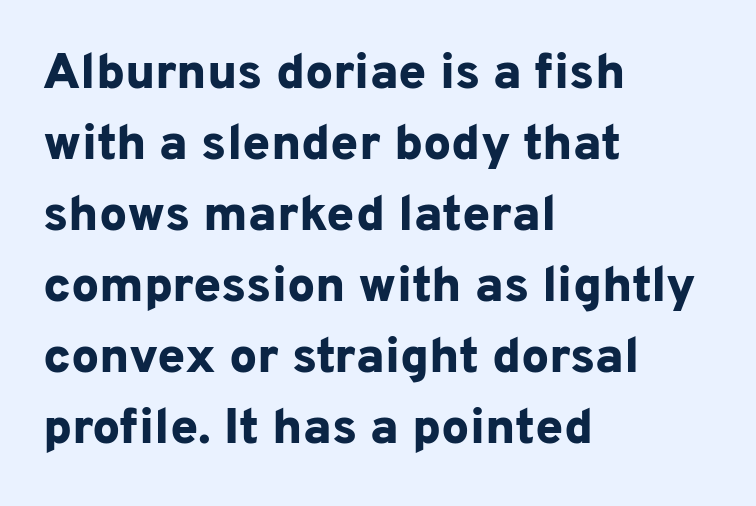
Q: Is the text bold? A: Yes.
Q: Is the text italic (slanted)? A: No, it is upright.
Q: Is the typeface a serif or a sans-serif typeface? A: Sans-serif.
Q: Is the text underlined? A: No.
Q: How is the paragraph aligned? A: Left-aligned.
Q: Is the spacing between letters normal or unusually wide? A: Normal.
Q: Is the spacing between lines tight, normal or loose? A: Normal.
Q: Width (condensed, normal, or wide)? A: Normal.
Q: Stroke contrast? A: Low.
Q: x-height? A: Medium.
Q: Monospaced? A: No.
